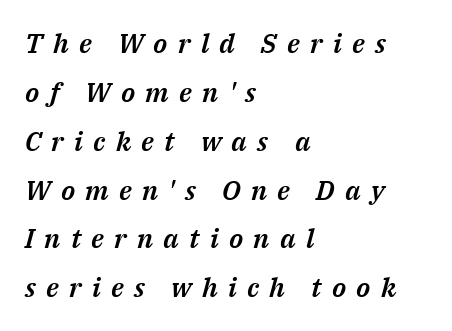
The image shows 27 px text type, italic (leaning right); set left-aligned, line spacing 1.81x, unusually wide letter spacing (+0.38 em), not underlined.
